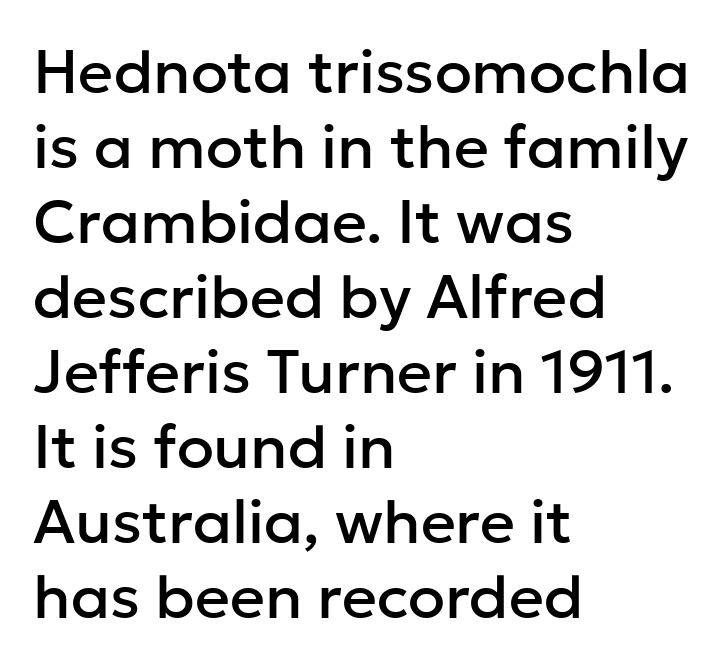
The image shows 61 px sans-serif type, upright; set left-aligned, line spacing 1.23x, normal letter spacing, not underlined; low stroke contrast and a medium x-height.
